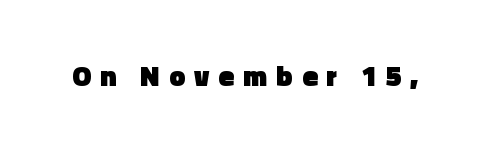
Q: Is the text bold? A: Yes.
Q: Is the text italic (slanted)? A: No, it is upright.
Q: Is the typeface a serif or a sans-serif typeface? A: Sans-serif.
Q: Is the text underlined? A: No.
Q: Is the spacing between letters normal or unusually wide? A: Unusually wide.
Q: Width (condensed, normal, or wide)? A: Normal.
Q: x-height? A: Medium.
Q: Monospaced? A: No.
